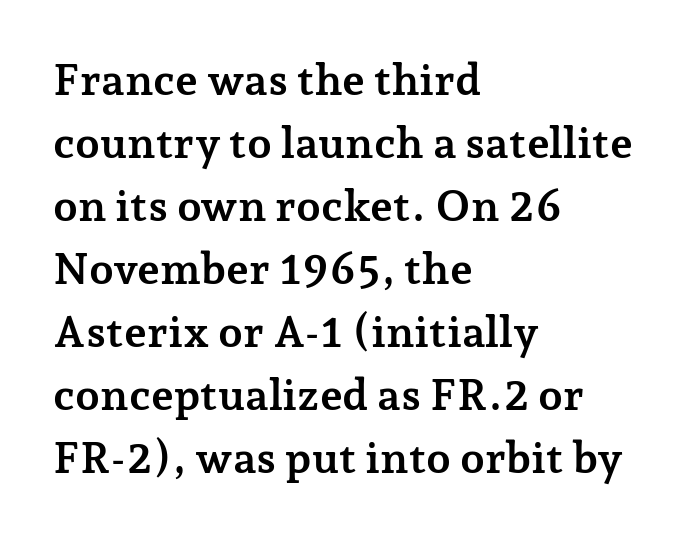
Q: Is the text bold? A: Yes.
Q: Is the text italic (slanted)? A: No, it is upright.
Q: Is the typeface a serif or a sans-serif typeface? A: Serif.
Q: Is the text underlined? A: No.
Q: How is the paragraph aligned? A: Left-aligned.
Q: Is the spacing between letters normal or unusually wide? A: Normal.
Q: Is the spacing between lines tight, normal or loose? A: Normal.
Q: Width (condensed, normal, or wide)? A: Normal.
Q: Stroke contrast? A: Low.
Q: x-height? A: Medium.
Q: Monospaced? A: No.
